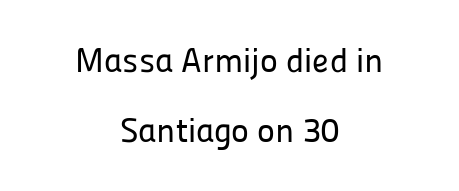
The image shows 34 px sans-serif type, upright; set centered, loose line spacing (2.07x), normal letter spacing, not underlined; low stroke contrast and a medium x-height.
